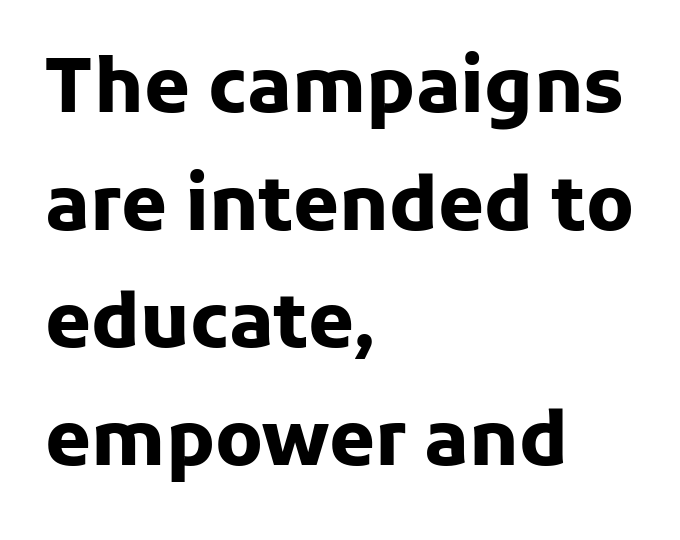
The face used here is a sans, in the tradition of grotesques and geometrics. What's the leading like? Ordinary, nothing unusual. Think of a printed novel: that variable character pitch is what you see here. The letters stand upright; this is a roman face.
